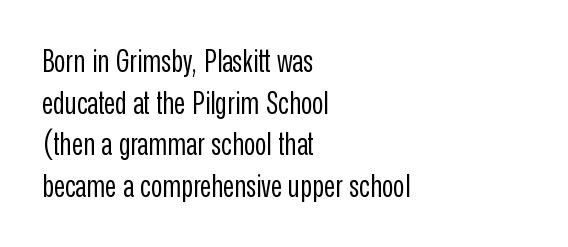
The image shows 31 px regular-weight, condensed sans-serif type, upright; set left-aligned, normal line spacing (1.34x), normal letter spacing, not underlined; low stroke contrast and a medium x-height.
